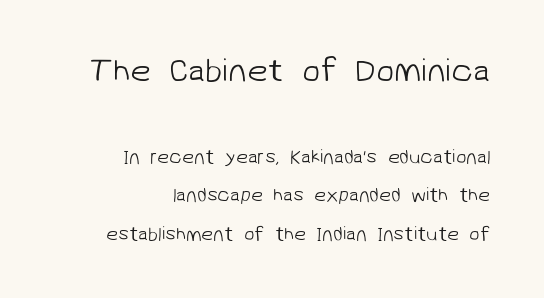
{"serif": "no", "bold": "no", "weight": "light", "width": "normal", "stroke_contrast": "low", "x_height": "medium", "monospaced": "no", "underline": "no", "align": "right", "line_spacing": "loose", "line_spacing_ratio": 2.02, "letter_spacing": "normal", "letter_spacing_em": 0.0, "larger_block": "first", "size_ratio": 1.74, "glyph_px": 33}
